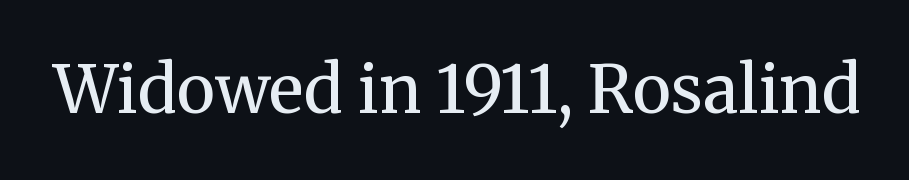
The letters advance in unequal steps, a hallmark of proportional type. The line texture is even and compact thanks to regular tracking. This rendering employs a face with finishing strokes, i.e., a serif. On a weight scale, this lands at 450 or below.
